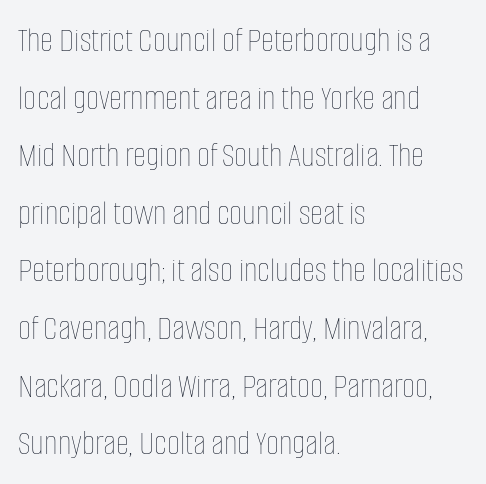
Q: Is the text bold? A: No.
Q: Is the text italic (slanted)? A: No, it is upright.
Q: Is the text underlined? A: No.
Q: How is the paragraph aligned? A: Left-aligned.
Q: Is the spacing between letters normal or unusually wide? A: Normal.
Q: Is the spacing between lines tight, normal or loose? A: Normal.
Q: Width (condensed, normal, or wide)? A: Condensed.
Q: Stroke contrast? A: Low.
Q: x-height? A: Large.
Q: Monospaced? A: No.
